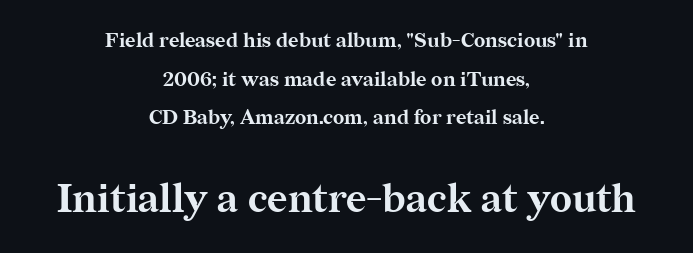
{"serif": "yes", "italic": "no", "bold": "yes", "weight": "bold", "width": "normal", "stroke_contrast": "medium", "x_height": "medium", "monospaced": "no", "underline": "no", "align": "center", "line_spacing": "loose", "line_spacing_ratio": 1.93, "letter_spacing": "normal", "letter_spacing_em": 0.0, "larger_block": "second", "size_ratio": 1.95, "glyph_px": 39}
